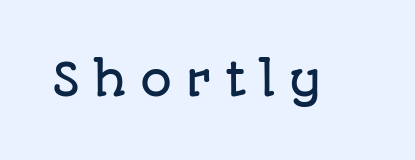
The designer went with a sans here, leaving each stem footless. Looks like regular typesetting: each glyph gets only the width it needs. A typesetter would mark this as roman, not italic. You could only call the tracking loose — the letters float apart. Anything drawn beneath the words? Only blank space.
